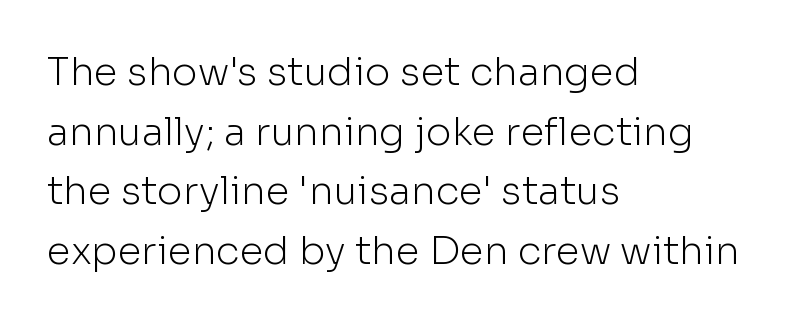
A normal amount of white space separates one row of letters from the next. Vertical strokes here are truly vertical. Plain, unruled lines of type. Check where the strokes stop: nothing finishes them off — pure sans.
